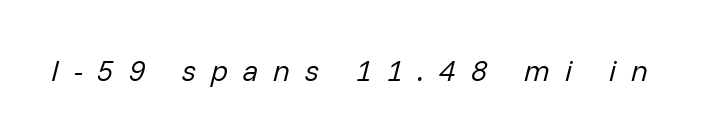
Q: Is the text bold? A: No.
Q: Is the text italic (slanted)? A: Yes, it leans right by about 14 degrees.
Q: Is the text underlined? A: No.
Q: Is the spacing between letters normal or unusually wide? A: Unusually wide.
Q: Width (condensed, normal, or wide)? A: Normal.
Q: Stroke contrast? A: Low.
Q: x-height? A: Medium.
Q: Monospaced? A: No.
